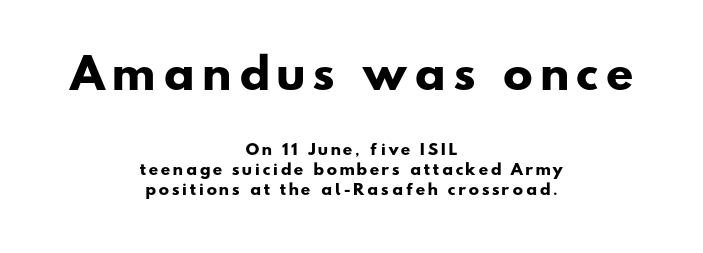
{"serif": "no", "bold": "yes", "weight": "heavy", "width": "wide", "stroke_contrast": "low", "x_height": "small", "monospaced": "no", "underline": "no", "align": "center", "line_spacing": "normal", "line_spacing_ratio": 1.42, "letter_spacing": "wide", "letter_spacing_em": 0.22, "larger_block": "first", "size_ratio": 2.86, "glyph_px": 40}
